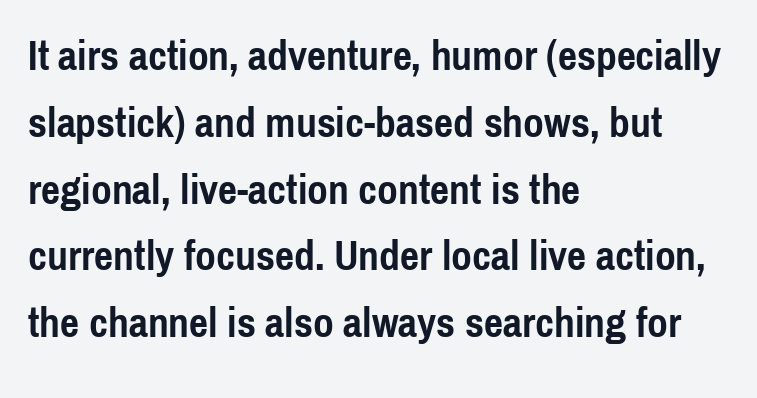
The image shows 42 px semibold, condensed sans-serif type, upright; set left-aligned, normal line spacing (1.59x), normal letter spacing, not underlined; a medium x-height.
